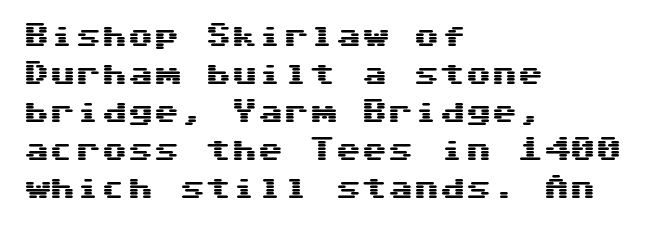
Q: Is the text italic (slanted)? A: No, it is upright.
Q: Is the text underlined? A: No.
Q: How is the paragraph aligned? A: Left-aligned.
Q: Is the spacing between letters normal or unusually wide? A: Normal.
Q: Is the spacing between lines tight, normal or loose? A: Normal.
